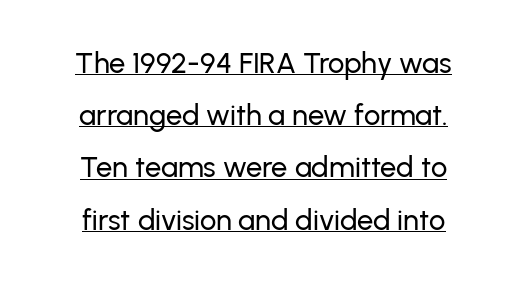
The image shows 29 px sans-serif type, upright; set centered, line spacing 1.8x, normal letter spacing, underlined; low stroke contrast and a medium x-height.
